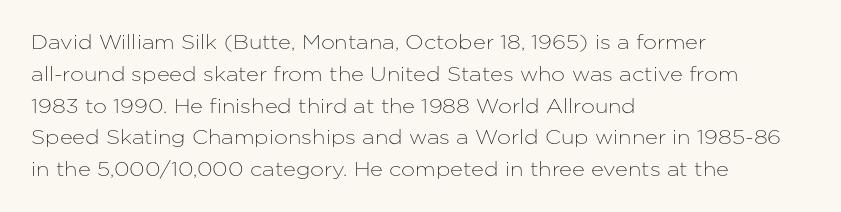
The image shows 20 px text type, upright; set left-aligned, normal line spacing (1.59x), normal letter spacing, not underlined.
